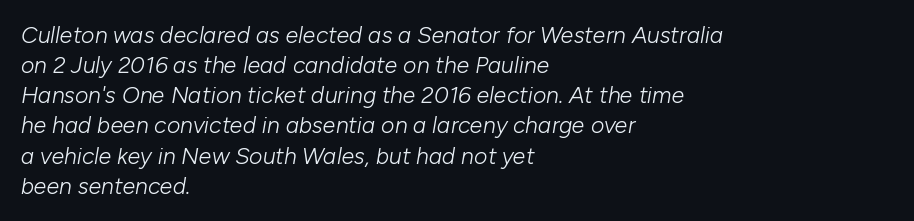
The image shows 23 px text type, italic (leaning right); set left-aligned, normal line spacing (1.31x), normal letter spacing, not underlined.
